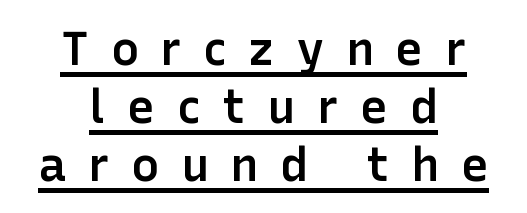
The image shows 47 px semibold sans-serif type, upright; set centered, line spacing 1.23x, unusually wide letter spacing (+0.46 em), underlined; low stroke contrast and a medium x-height.
